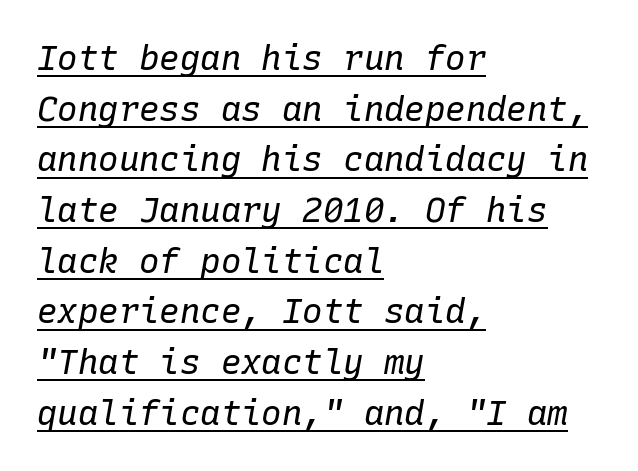
{"italic": "yes", "lean": "right", "slant_degrees": 10, "bold": "no", "weight": "regular", "width": "normal", "stroke_contrast": "low", "x_height": "medium", "monospaced": "yes", "underline": "yes", "align": "left", "line_spacing": "normal", "line_spacing_ratio": 1.49, "letter_spacing": "normal", "letter_spacing_em": 0.0, "glyph_px": 34}
